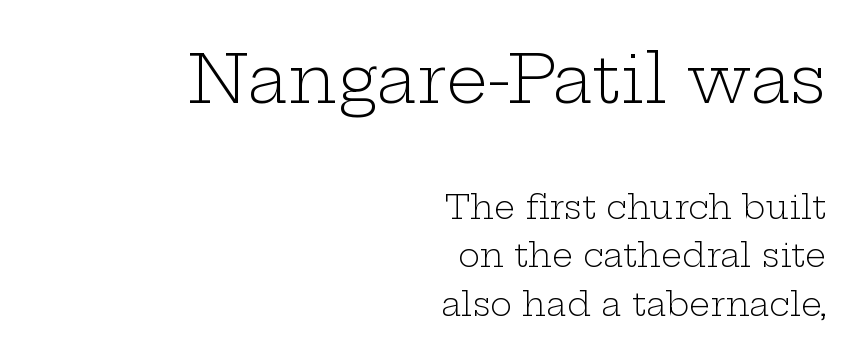
{"serif": "yes", "italic": "no", "bold": "no", "weight": "light", "width": "wide", "stroke_contrast": "low", "x_height": "medium", "monospaced": "no", "underline": "no", "align": "right", "line_spacing": "normal", "line_spacing_ratio": 1.46, "letter_spacing": "normal", "letter_spacing_em": 0.0, "larger_block": "first", "size_ratio": 2.0, "glyph_px": 66}
